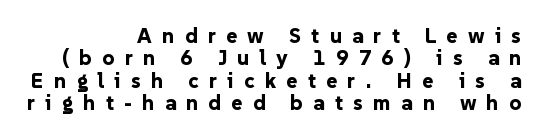
The image shows 21 px bold type, upright; set right-aligned, tight line spacing (1.06x), unusually wide letter spacing (+0.49 em), not underlined.
